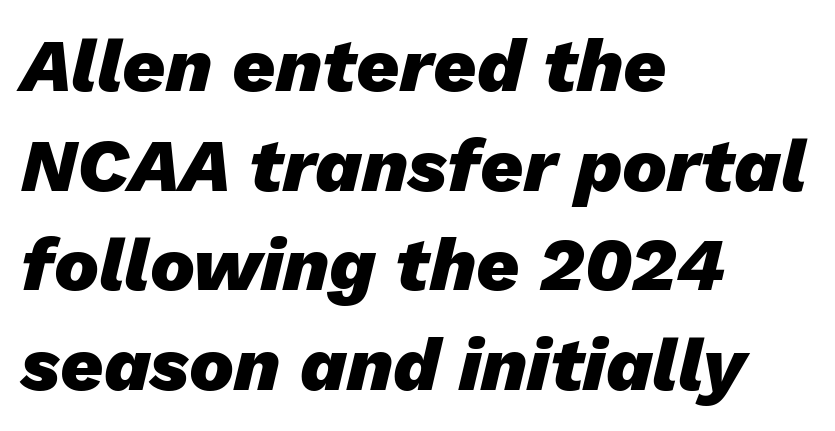
{"italic": "yes", "lean": "right", "slant_degrees": 13, "bold": "yes", "weight": "heavy", "width": "normal", "stroke_contrast": "low", "x_height": "medium", "monospaced": "no", "underline": "no", "align": "left", "line_spacing": "normal", "line_spacing_ratio": 1.33, "letter_spacing": "normal", "letter_spacing_em": 0.0, "glyph_px": 75}
